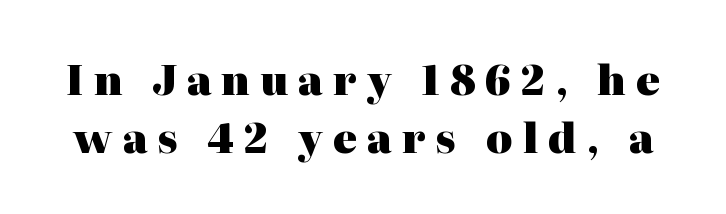
The image shows 40 px heavy serif type, upright; set normal line spacing (1.46x), unusually wide letter spacing (+0.26 em), not underlined; high stroke contrast and a medium x-height.
